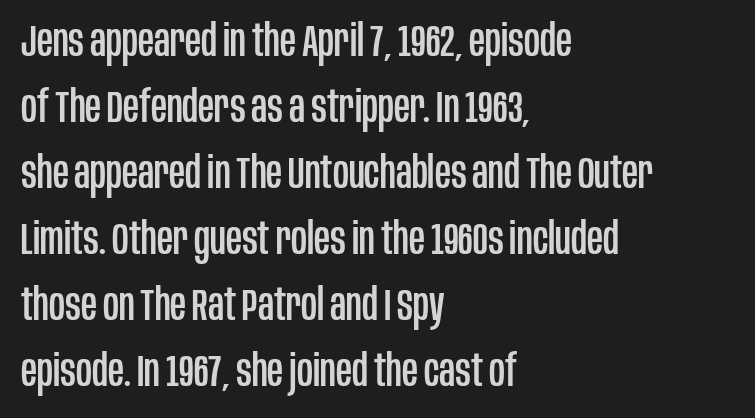
Visually the block forms a straight wall on the left and a jagged coastline on the right. This rendering leaves character spacing at its baseline value. I'd call this a sans setting — the letters go barefoot. In terms of posture, this sample is upright.
